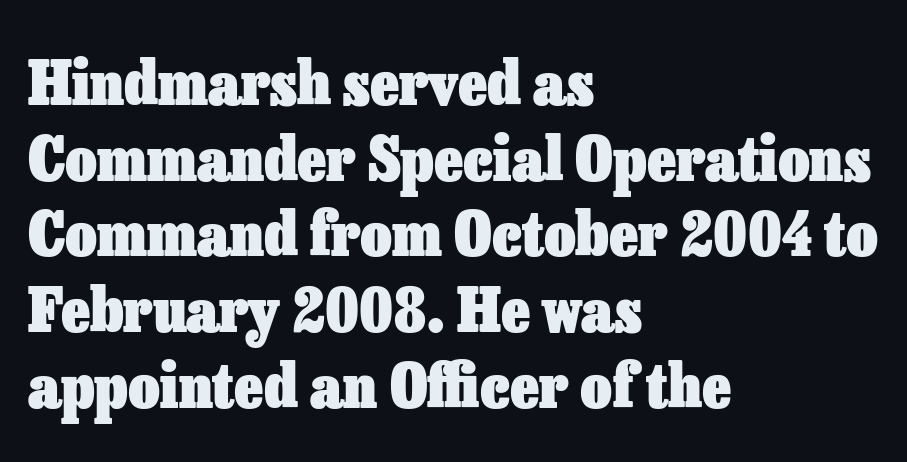
The image shows 61 px heavy type, upright; set left-aligned, line spacing 1.24x, normal letter spacing, not underlined; low stroke contrast and a medium x-height.
